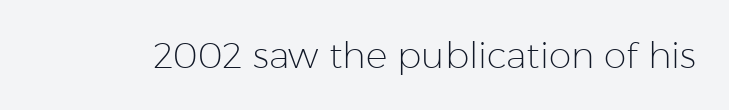
The image shows 36 px light sans-serif type, upright; set normal letter spacing, not underlined; low stroke contrast and a medium x-height.
